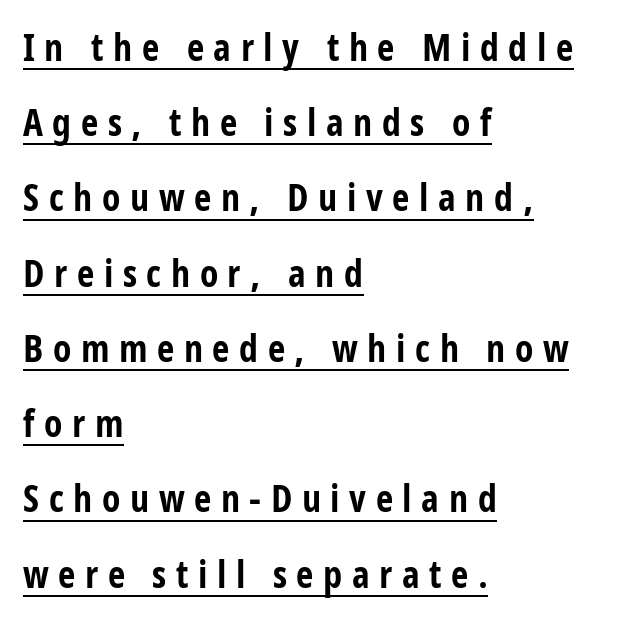
{"serif": "no", "italic": "no", "bold": "yes", "weight": "bold", "width": "condensed", "stroke_contrast": "low", "x_height": "large", "monospaced": "no", "underline": "yes", "align": "left", "line_spacing": "loose", "line_spacing_ratio": 1.98, "letter_spacing": "wide", "letter_spacing_em": 0.25, "glyph_px": 38}
